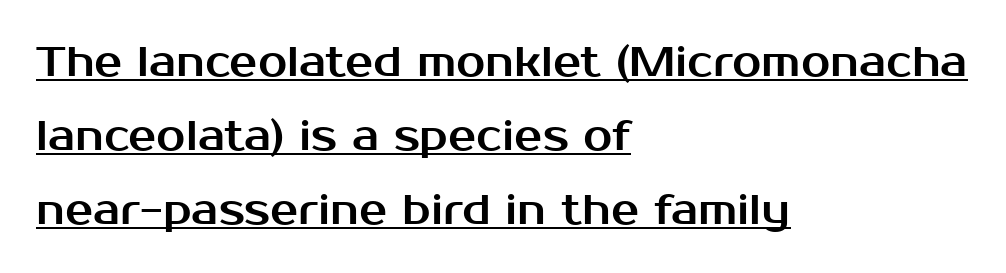
Between one letter and the next there's only the usual sliver of space. Has an underline been added? It has. Line beginnings align vertically; line endings do not. Look at the bottom of the vertical strokes: they stop flat, with no serifs. Posture: vertical. Do the characters align in a grid? No, the font is proportional.
